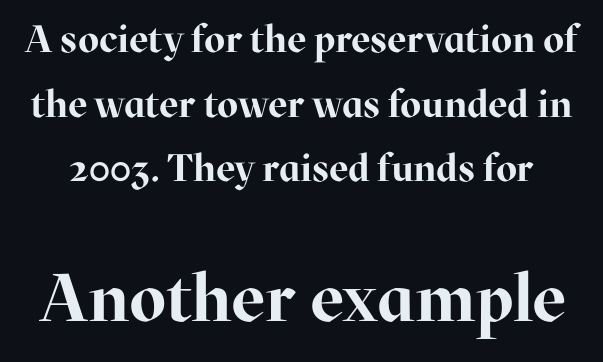
Q: Is the text bold? A: Yes.
Q: Is the text italic (slanted)? A: No, it is upright.
Q: Is the typeface a serif or a sans-serif typeface? A: Serif.
Q: Is the text underlined? A: No.
Q: Is the spacing between letters normal or unusually wide? A: Normal.
Q: Is the spacing between lines tight, normal or loose? A: Normal.
Q: Which block of text is set in a larger size, the first (top) or the second (bottom)? A: The second (bottom) one.
Q: Width (condensed, normal, or wide)? A: Normal.
Q: Stroke contrast? A: High.
Q: x-height? A: Medium.
Q: Monospaced? A: No.
